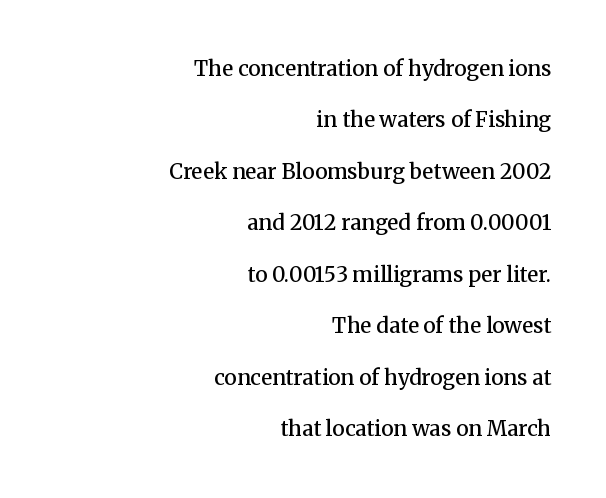
{"italic": "no", "bold": "semi", "underline": "no", "align": "right", "line_spacing": "loose", "line_spacing_ratio": 2.45, "letter_spacing": "normal", "letter_spacing_em": 0.0, "glyph_px": 21}
